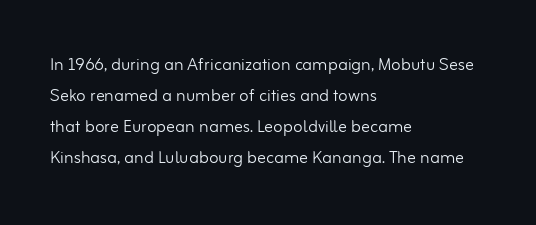
{"italic": "no", "bold": "no", "underline": "no", "align": "left", "line_spacing": "normal", "line_spacing_ratio": 1.41, "letter_spacing": "normal", "letter_spacing_em": 0.0, "glyph_px": 22}
